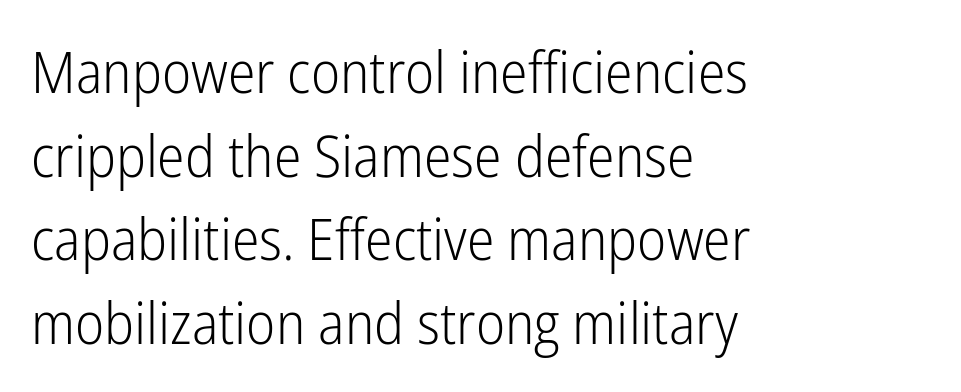
Q: Is the text bold? A: No.
Q: Is the text italic (slanted)? A: No, it is upright.
Q: Is the typeface a serif or a sans-serif typeface? A: Sans-serif.
Q: Is the text underlined? A: No.
Q: How is the paragraph aligned? A: Left-aligned.
Q: Is the spacing between letters normal or unusually wide? A: Normal.
Q: Is the spacing between lines tight, normal or loose? A: Normal.
Q: Width (condensed, normal, or wide)? A: Condensed.
Q: Stroke contrast? A: Low.
Q: x-height? A: Medium.
Q: Monospaced? A: No.
